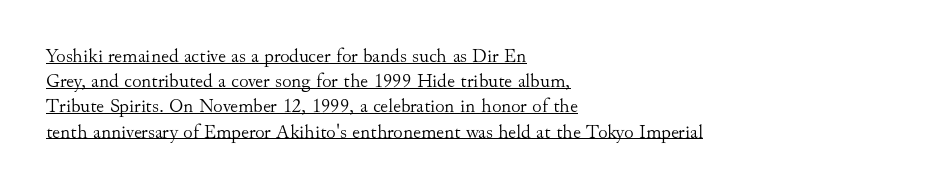
The image shows 20 px text type, upright; set left-aligned, normal line spacing (1.26x), normal letter spacing, underlined.
